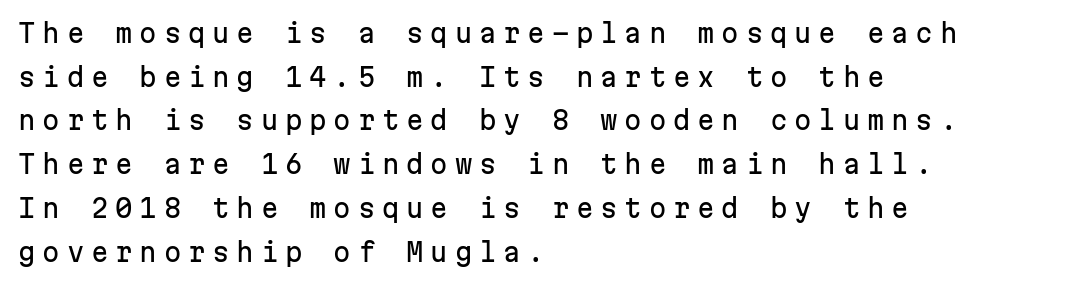
{"italic": "no", "underline": "no", "align": "left", "line_spacing_ratio": 1.75, "letter_spacing": "wide", "letter_spacing_em": 0.27, "glyph_px": 25}
